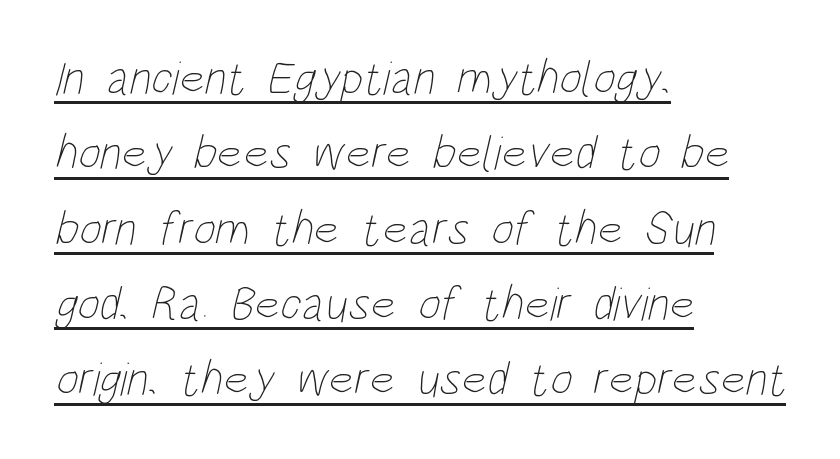
The image shows 48 px thin, condensed type; set left-aligned, normal line spacing (1.57x), normal letter spacing, underlined; low stroke contrast and a large x-height.
